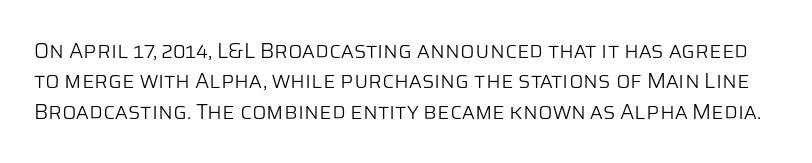
Q: Is the text bold? A: No.
Q: Is the text italic (slanted)? A: No, it is upright.
Q: Is the text underlined? A: No.
Q: Is the spacing between letters normal or unusually wide? A: Normal.
Q: Is the spacing between lines tight, normal or loose? A: Normal.
